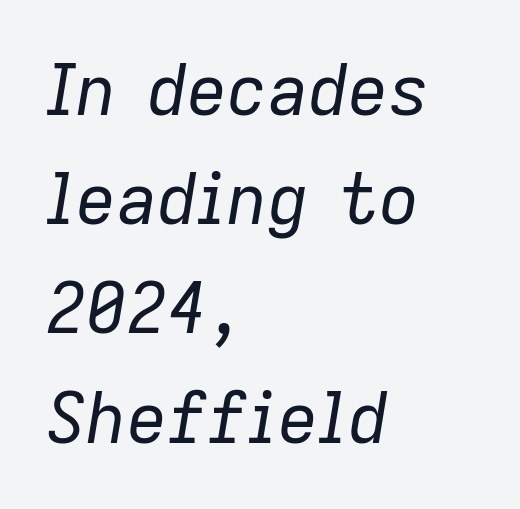
Is this a fixed-width face? No — the glyphs have proportional, varying widths. Tall strokes in this sample are angled rather than plumb. No heavy texture on the line: the type isn't bold. Honestly, there is no underline to notice here at all. These lines stack with their left ends in a neat column. What's the leading like? Ordinary, nothing unusual.
